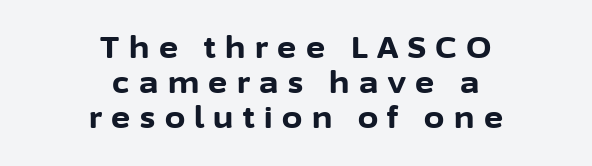
{"serif": "no", "italic": "no", "bold": "yes", "weight": "bold", "width": "normal", "stroke_contrast": "low", "x_height": "medium", "monospaced": "no", "underline": "no", "align": "center", "line_spacing_ratio": 1.21, "letter_spacing": "wide", "letter_spacing_em": 0.33, "glyph_px": 29}
